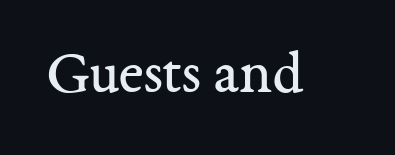
{"serif": "yes", "italic": "no", "bold": "no", "weight": "regular", "width": "normal", "stroke_contrast": "medium", "x_height": "medium", "monospaced": "no", "underline": "no", "letter_spacing": "normal", "letter_spacing_em": 0.0, "glyph_px": 62}
